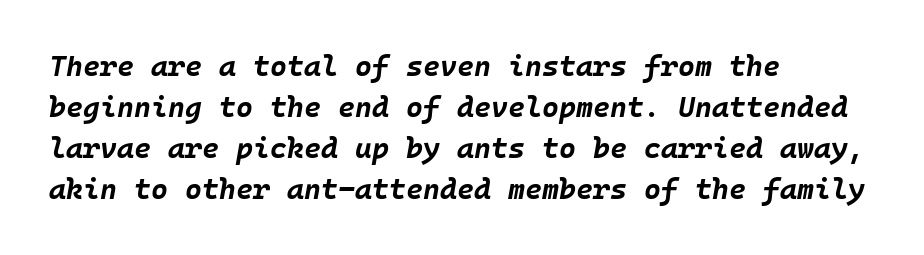
{"italic": "yes", "lean": "right", "slant_degrees": 10, "bold": "yes", "weight": "bold", "width": "normal", "stroke_contrast": "low", "x_height": "large", "underline": "no", "align": "left", "line_spacing": "normal", "line_spacing_ratio": 1.41, "letter_spacing": "normal", "letter_spacing_em": 0.0, "glyph_px": 29}
